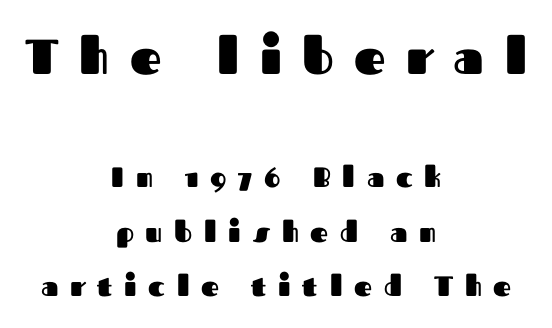
You could not count columns in this text — the font is proportionally spaced. The text block is weighted toward neither margin, spreading evenly from the middle. The letters are spread apart with noticeably loose tracking. This is sans-serif lettering, the kind often seen on screens and signage. Set as a true bold cut, around the 700 mark. Caption: upper text group enlarged, lower text group reduced.
